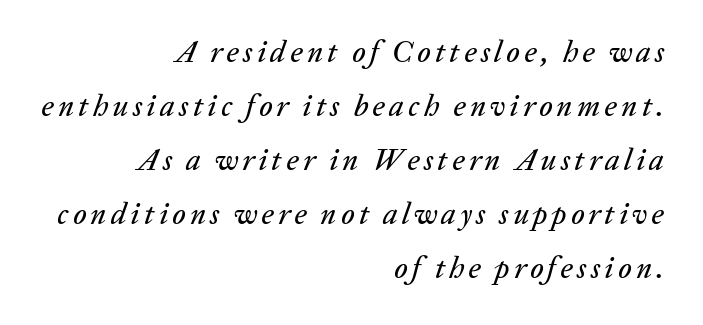
The image shows 30 px text type, italic (leaning right); set right-aligned, line spacing 1.8x, not underlined; low stroke contrast and a medium x-height.
